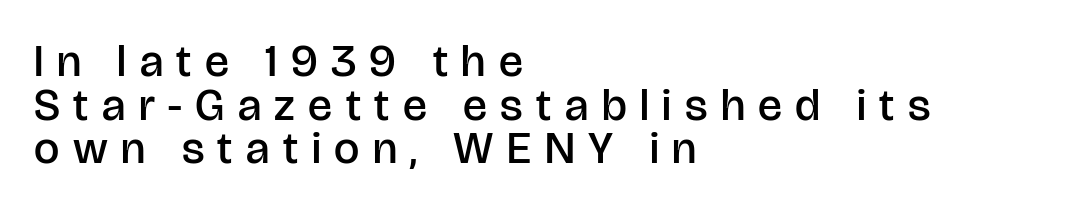
The image shows 45 px semibold sans-serif type, upright; set left-aligned, tight line spacing (0.97x), unusually wide letter spacing (+0.3 em), not underlined; low stroke contrast and a large x-height.
